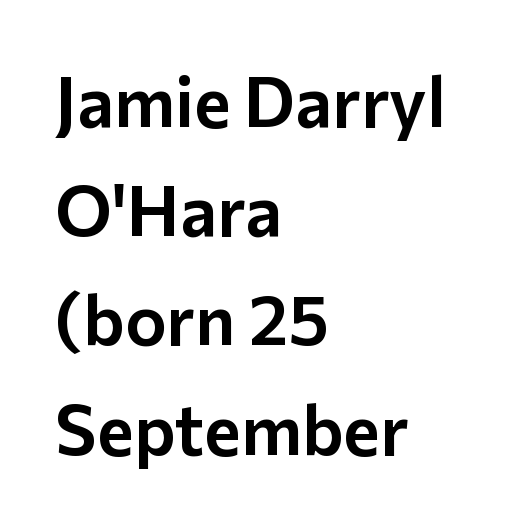
The type is set solid horizontally, with unmodified tracking. If you measured baseline to baseline, you'd find a middling distance. These lines stack with their left ends in a neat column. The face used here is a sans, in the tradition of grotesques and geometrics. Proportional: the letters do not fall into vertical columns. Posture: straight, roman, zero tilt.
